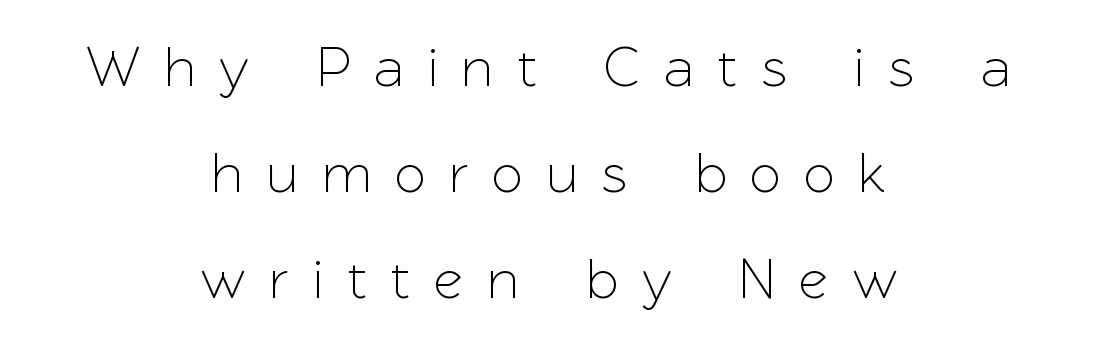
Q: Is the text italic (slanted)? A: No, it is upright.
Q: Is the typeface a serif or a sans-serif typeface? A: Sans-serif.
Q: Is the text underlined? A: No.
Q: How is the paragraph aligned? A: Centered.
Q: Is the spacing between letters normal or unusually wide? A: Unusually wide.
Q: Width (condensed, normal, or wide)? A: Normal.
Q: Stroke contrast? A: Low.
Q: x-height? A: Medium.
Q: Monospaced? A: No.
